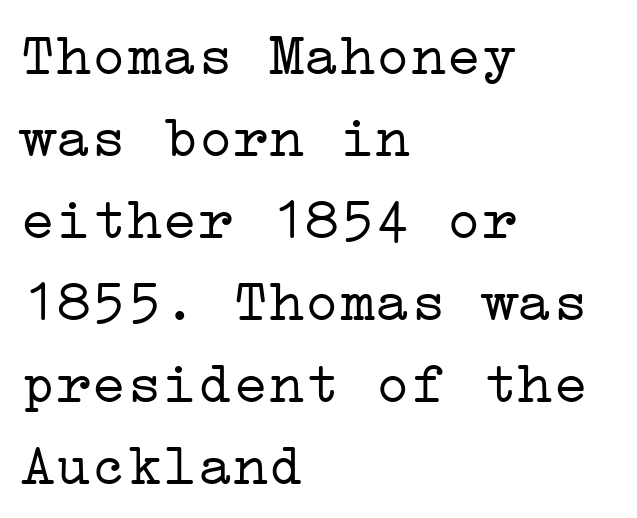
The image shows 59 px light, wide serif type, upright; set left-aligned, normal line spacing (1.39x), normal letter spacing, not underlined; low stroke contrast and a medium x-height.
